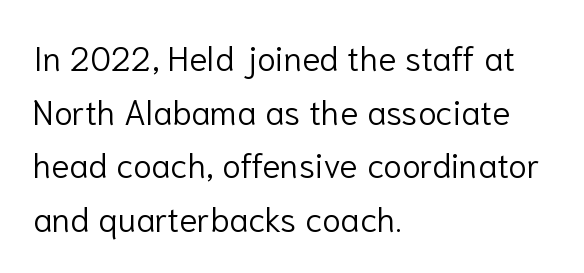
The image shows 34 px light sans-serif type, upright; set left-aligned, normal line spacing (1.58x), normal letter spacing, not underlined; low stroke contrast and a medium x-height.
